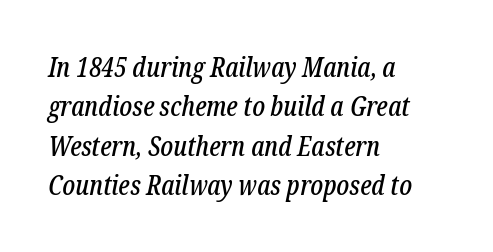
The image shows 27 px text type, italic (leaning right); set left-aligned, normal line spacing (1.46x), normal letter spacing, not underlined.
